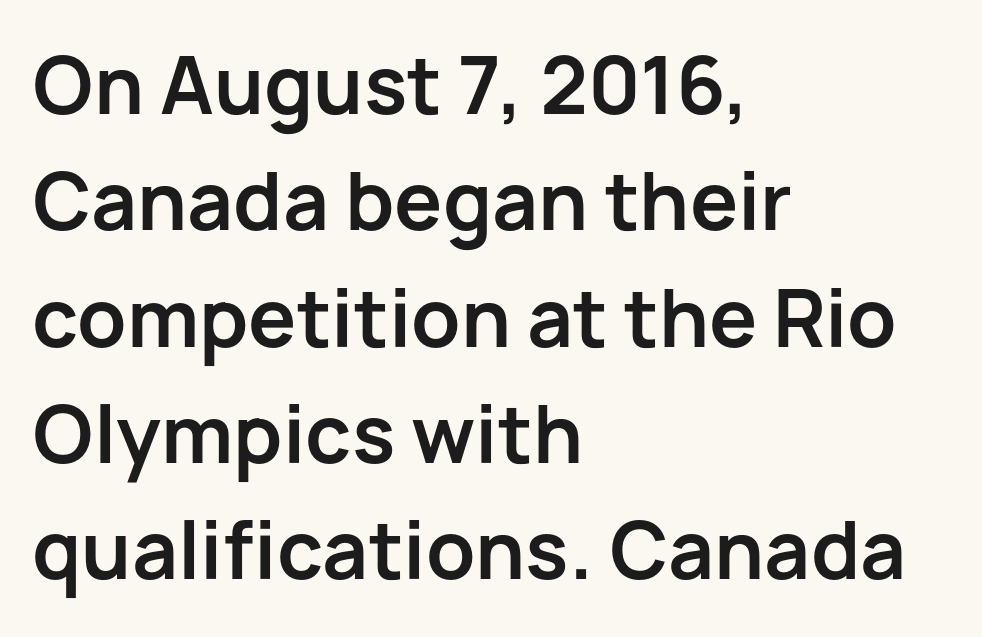
The text block is weighted toward the left margin, trailing off unevenly rightward. The specimen reads as upright at a glance. Standard letterfit; no display-style spreading of the glyphs. Compared with an ordinary text face, these strokes are far heavier — a full bold.
